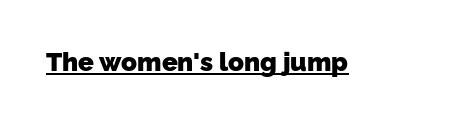
The rendering keeps characters at their native spacing. Each line of the rendering has a horizontal stroke beneath the glyphs. Every letter is thick-stroked: bold, no question.
